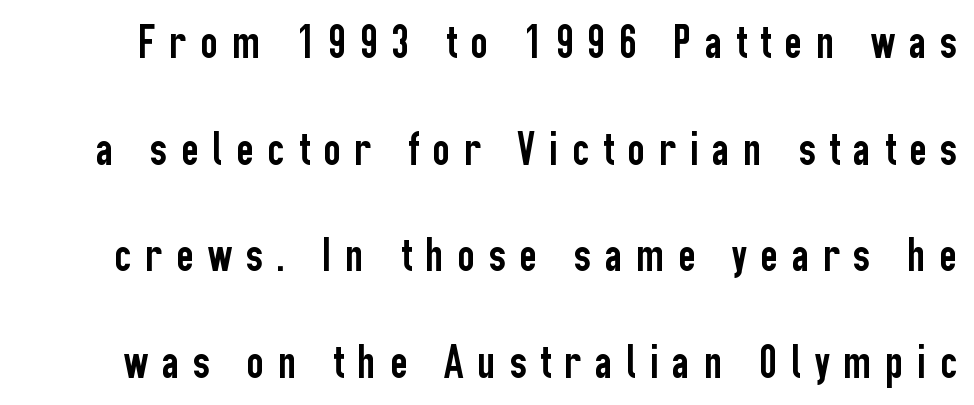
Proportional: the letters do not fall into vertical columns. Rule under the text: the space is simply empty. Characters remain perfectly vertical along every line. A great deal of white space separates one row of letters from the next. The characters display no serif detailing; their extremities are plain.
